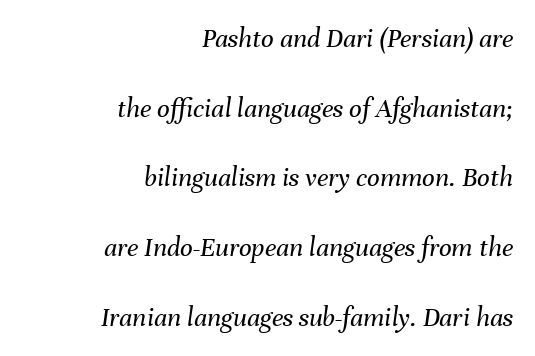
Q: Is the text bold? A: No.
Q: Is the text italic (slanted)? A: Yes, it leans right by about 8 degrees.
Q: Is the text underlined? A: No.
Q: How is the paragraph aligned? A: Right-aligned.
Q: Is the spacing between letters normal or unusually wide? A: Normal.
Q: Is the spacing between lines tight, normal or loose? A: Loose.
Q: Width (condensed, normal, or wide)? A: Normal.
Q: Stroke contrast? A: Medium.
Q: x-height? A: Medium.
Q: Monospaced? A: No.
